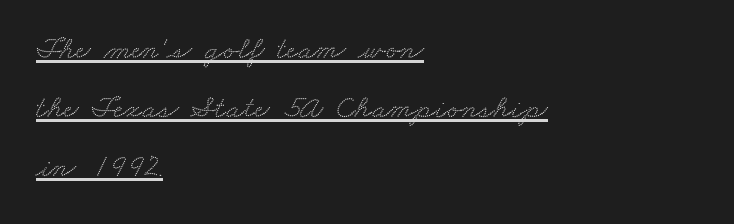
The image shows 32 px wide serif type; set left-aligned, line spacing 1.85x, normal letter spacing, underlined; low stroke contrast and a small x-height.
